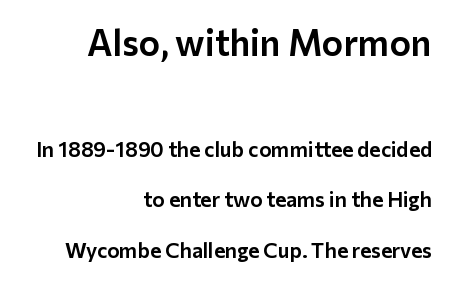
Q: Is the text italic (slanted)? A: No, it is upright.
Q: Is the typeface a serif or a sans-serif typeface? A: Sans-serif.
Q: Is the text underlined? A: No.
Q: How is the paragraph aligned? A: Right-aligned.
Q: Is the spacing between letters normal or unusually wide? A: Normal.
Q: Is the spacing between lines tight, normal or loose? A: Loose.
Q: Which block of text is set in a larger size, the first (top) or the second (bottom)? A: The first (top) one.
Q: Width (condensed, normal, or wide)? A: Normal.
Q: Stroke contrast? A: Low.
Q: x-height? A: Medium.
Q: Monospaced? A: No.
